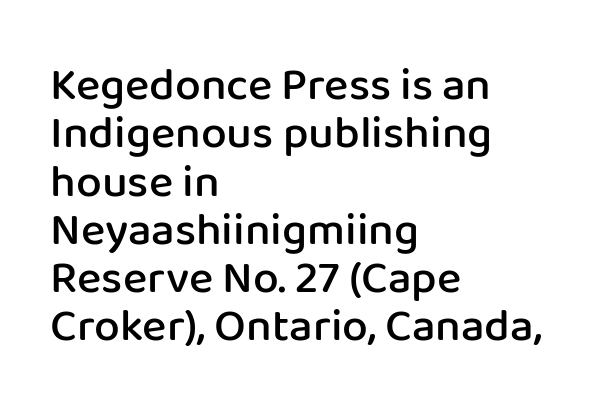
Teacher's note: observe the even left margin — that is flush-left alignment. A fair bit of extra ink — the face is semibold, not bold. The typeface chosen for these lines omits serifs. Just letters on the line, the space beneath them empty.
